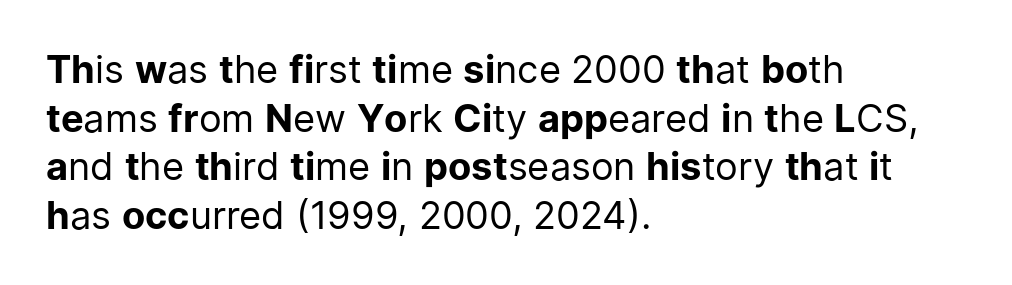
{"serif": "no", "italic": "no", "bold": "no", "weight": "regular", "width": "normal", "stroke_contrast": "low", "x_height": "medium", "monospaced": "no", "underline": "no", "align": "left", "line_spacing": "normal", "line_spacing_ratio": 1.28, "letter_spacing": "normal", "letter_spacing_em": 0.0, "glyph_px": 38}
